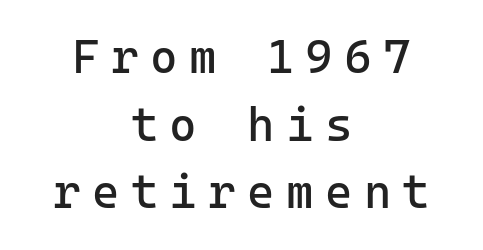
The image shows 47 px regular-weight sans-serif type, upright, monospaced; set centered, normal line spacing (1.44x), unusually wide letter spacing (+0.24 em), not underlined; low stroke contrast and a medium x-height.
